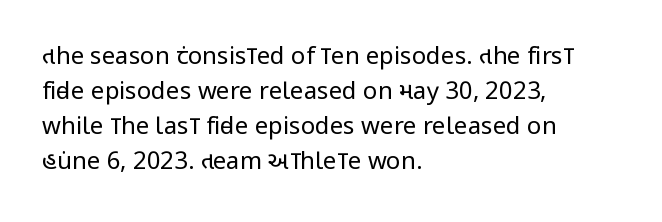
The image shows 24 px text type, upright; set left-aligned, normal line spacing (1.46x), normal letter spacing, not underlined.
